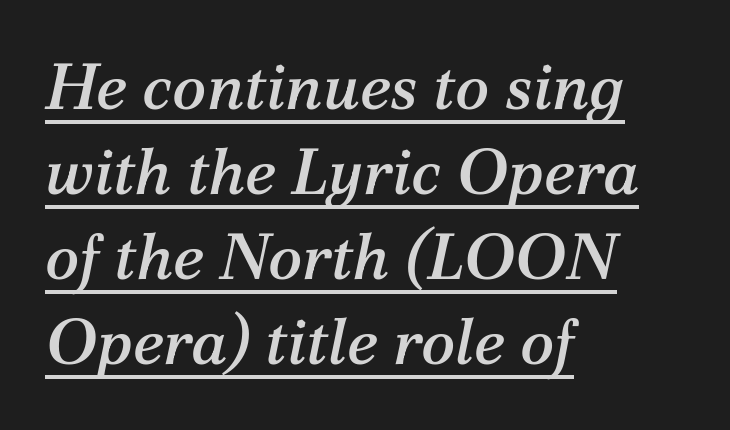
Q: Is the text italic (slanted)? A: Yes, it leans right by about 12 degrees.
Q: Is the typeface a serif or a sans-serif typeface? A: Serif.
Q: Is the text underlined? A: Yes.
Q: How is the paragraph aligned? A: Left-aligned.
Q: Is the spacing between letters normal or unusually wide? A: Normal.
Q: Is the spacing between lines tight, normal or loose? A: Normal.
Q: Width (condensed, normal, or wide)? A: Normal.
Q: Stroke contrast? A: Medium.
Q: x-height? A: Medium.
Q: Monospaced? A: No.
